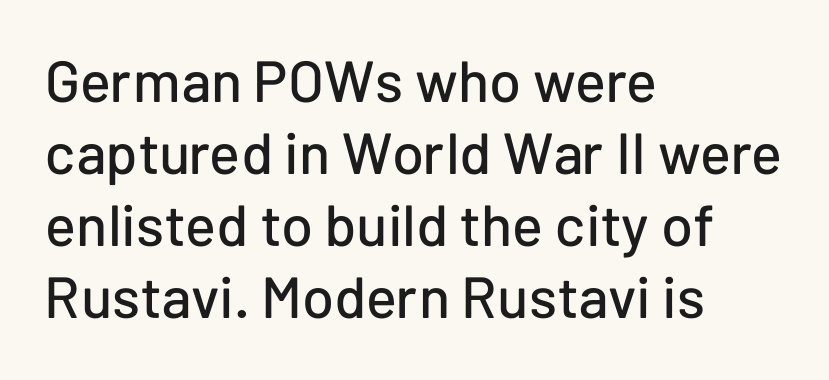
{"serif": "no", "italic": "no", "width": "normal", "stroke_contrast": "low", "x_height": "medium", "monospaced": "no", "underline": "no", "align": "left", "line_spacing_ratio": 1.24, "letter_spacing": "normal", "letter_spacing_em": 0.0, "glyph_px": 58}
